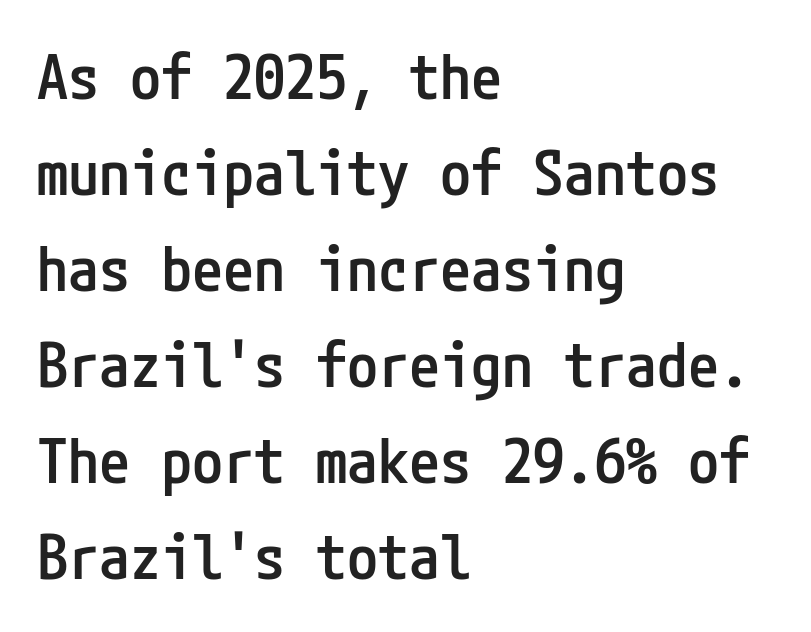
The image shows 62 px semibold, condensed sans-serif type, upright; set left-aligned, normal line spacing (1.55x), normal letter spacing, not underlined; low stroke contrast and a medium x-height.
